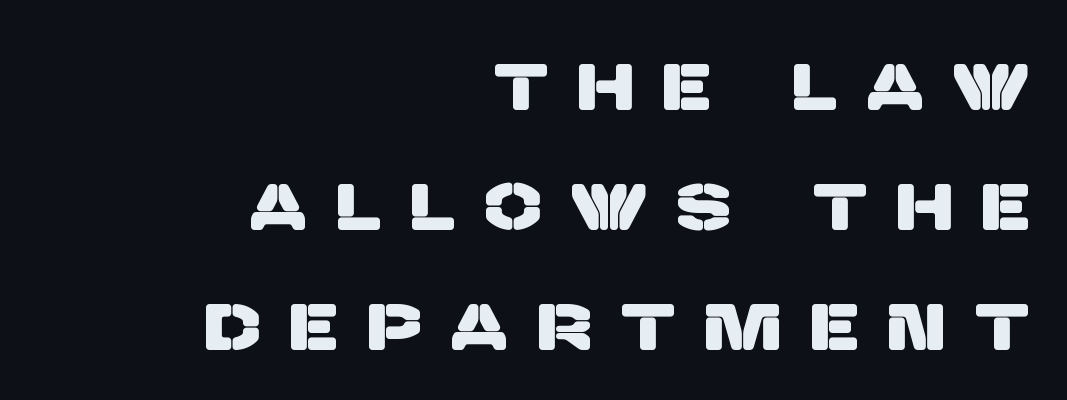
{"serif": "no", "width": "normal", "stroke_contrast": "low", "x_height": "large", "monospaced": "no", "underline": "no", "align": "right", "line_spacing_ratio": 1.82, "letter_spacing": "wide", "letter_spacing_em": 0.47, "glyph_px": 66}
